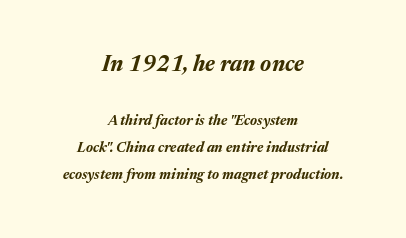
Quick note: italic. Regarding leading, the lines here are spaced well apart. Which margin do the lines hug? Neither — every line sits in the middle. No word sits above an underline. The letterforms sit shoulder to shoulder at normal distance. The typesetting leans heavy: a genuine bold.
